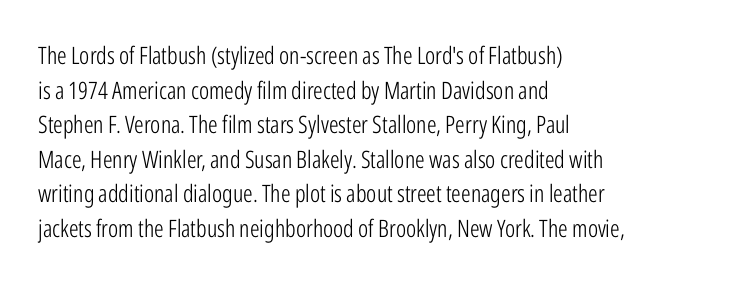
Regarding leading, the lines here are spaced in the standard way. The letters look calm and open, with moderate or lighter stems. Layout note: lines flush left. The rendering keeps characters at their native spacing. The lettering stays uniformly vertical, giving the passage a roman look. Underline: absent.
